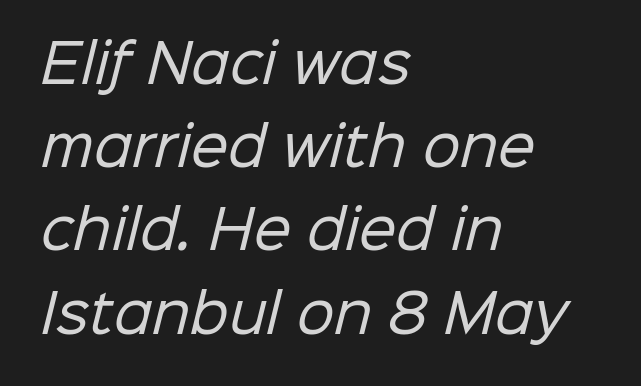
The image shows 53 px regular-weight sans-serif type; set left-aligned, normal line spacing (1.57x), normal letter spacing, not underlined; low stroke contrast and a medium x-height.
